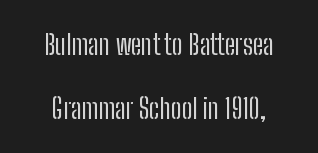
{"italic": "no", "bold": "no", "underline": "no", "line_spacing": "loose", "line_spacing_ratio": 2.37, "letter_spacing": "normal", "letter_spacing_em": 0.0, "glyph_px": 27}
